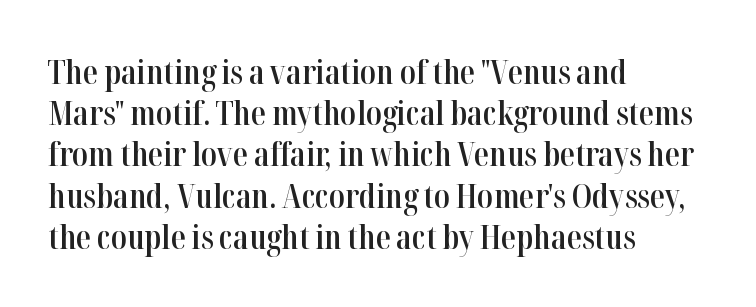
Q: Is the text bold? A: Semi-bold.
Q: Is the text italic (slanted)? A: No, it is upright.
Q: Is the typeface a serif or a sans-serif typeface? A: Serif.
Q: Is the text underlined? A: No.
Q: How is the paragraph aligned? A: Left-aligned.
Q: Is the spacing between letters normal or unusually wide? A: Normal.
Q: Is the spacing between lines tight, normal or loose? A: Normal.
Q: Width (condensed, normal, or wide)? A: Condensed.
Q: Stroke contrast? A: High.
Q: x-height? A: Medium.
Q: Monospaced? A: No.
